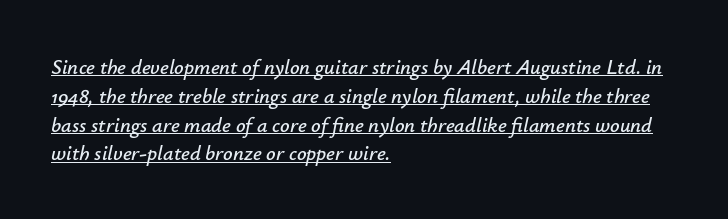
The image shows 21 px text type, italic (leaning right); set left-aligned, normal line spacing (1.37x), normal letter spacing, underlined.
